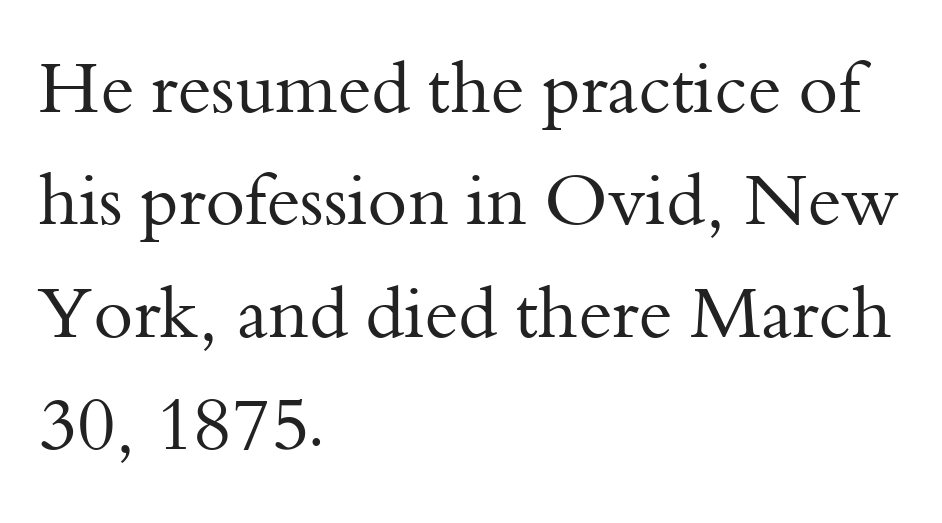
Unlike a clean sans, this face finishes its strokes with serifs. Interline gaps are of average width in this sample. Designer's note — italics off, roman on. Proportional: the letters do not fall into vertical columns. Which margin do the lines hug? The left one — the right edge is uneven.
